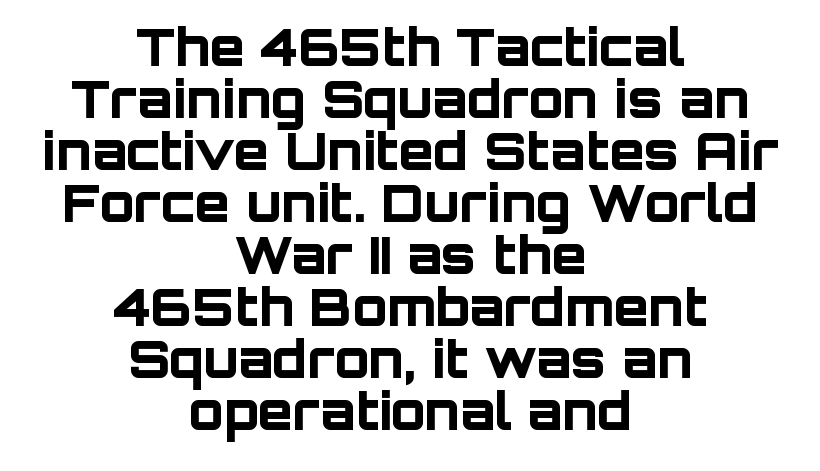
The image shows 51 px bold sans-serif type, upright; set centered, tight line spacing (1.02x), normal letter spacing, not underlined; low stroke contrast and a large x-height.
